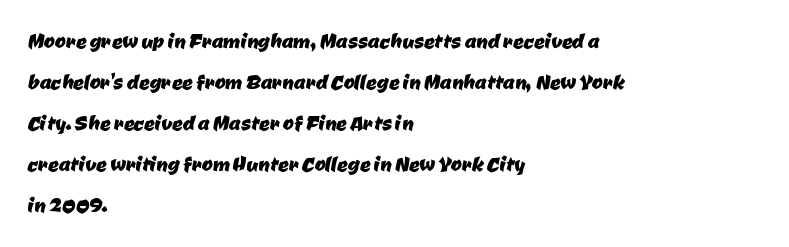
{"underline": "no", "align": "left", "line_spacing": "normal", "line_spacing_ratio": 1.58, "letter_spacing": "normal", "letter_spacing_em": 0.0, "glyph_px": 26}
